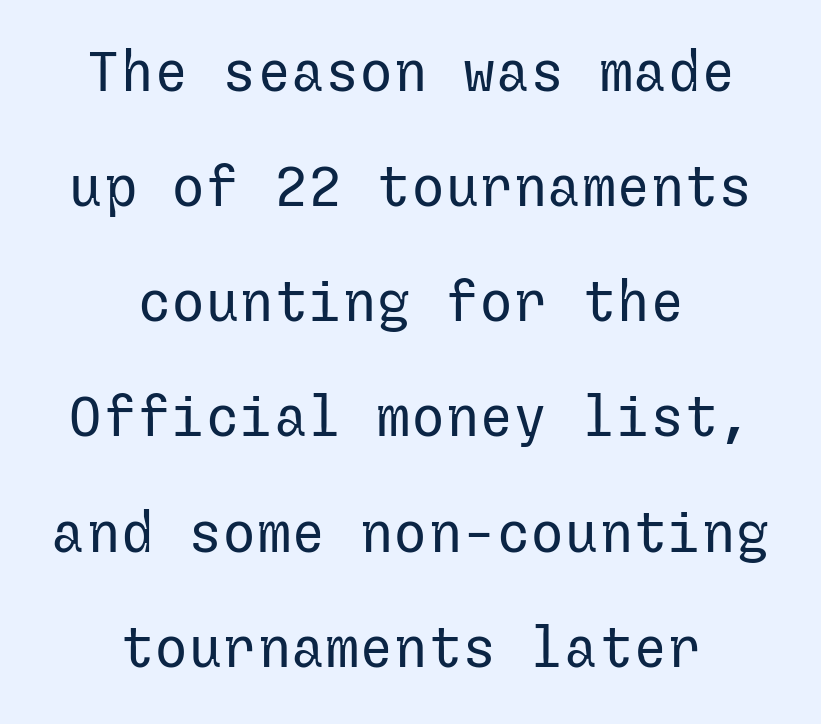
{"serif": "no", "italic": "no", "bold": "no", "weight": "regular", "width": "normal", "stroke_contrast": "low", "x_height": "medium", "underline": "no", "align": "center", "line_spacing": "loose", "line_spacing_ratio": 2.02, "letter_spacing": "normal", "letter_spacing_em": 0.0, "glyph_px": 57}
